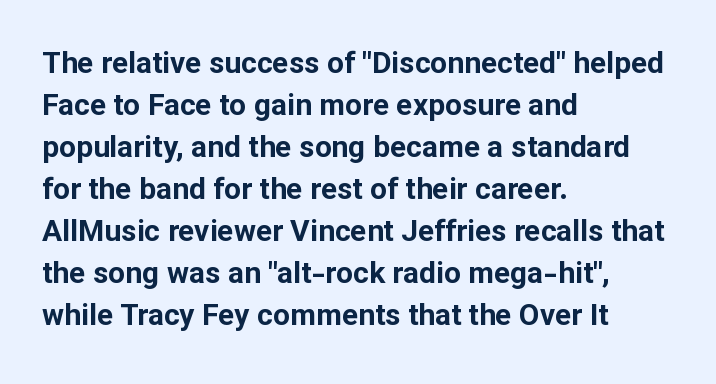
The lines sit at an ordinary, default distance from one another. Each glyph is drawn with heavy, bold strokes. Is there any slant? The stems are plumb. Descender tails drop into unmarked territory.
